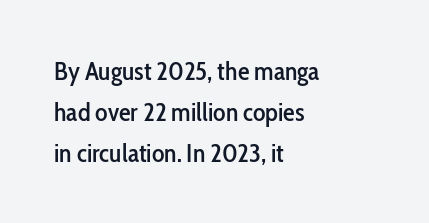
Q: Is the text italic (slanted)? A: No, it is upright.
Q: Is the text underlined? A: No.
Q: How is the paragraph aligned? A: Left-aligned.
Q: Is the spacing between letters normal or unusually wide? A: Normal.
Q: Is the spacing between lines tight, normal or loose? A: Normal.
